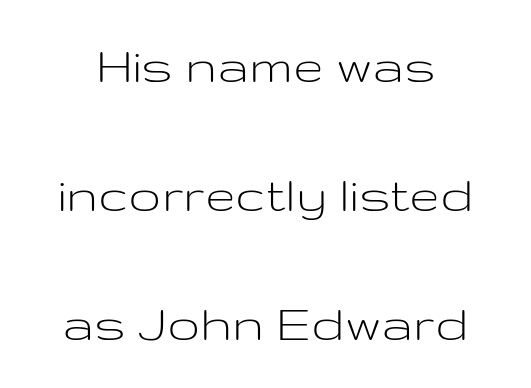
Q: Is the text bold? A: No.
Q: Is the text italic (slanted)? A: No, it is upright.
Q: Is the typeface a serif or a sans-serif typeface? A: Sans-serif.
Q: Is the text underlined? A: No.
Q: Is the spacing between letters normal or unusually wide? A: Normal.
Q: Is the spacing between lines tight, normal or loose? A: Loose.
Q: Width (condensed, normal, or wide)? A: Wide.
Q: Stroke contrast? A: Low.
Q: x-height? A: Medium.
Q: Monospaced? A: No.
